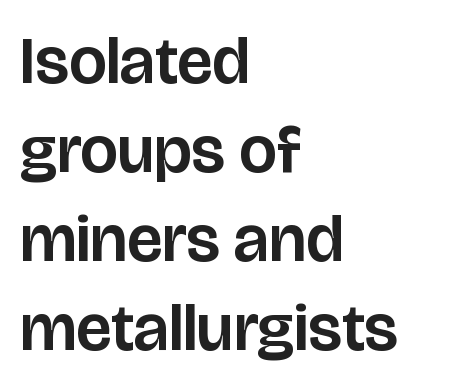
Q: Is the text italic (slanted)? A: No, it is upright.
Q: Is the typeface a serif or a sans-serif typeface? A: Sans-serif.
Q: Is the text underlined? A: No.
Q: How is the paragraph aligned? A: Left-aligned.
Q: Is the spacing between letters normal or unusually wide? A: Normal.
Q: Is the spacing between lines tight, normal or loose? A: Normal.
Q: Width (condensed, normal, or wide)? A: Normal.
Q: Stroke contrast? A: Low.
Q: x-height? A: Large.
Q: Monospaced? A: No.
